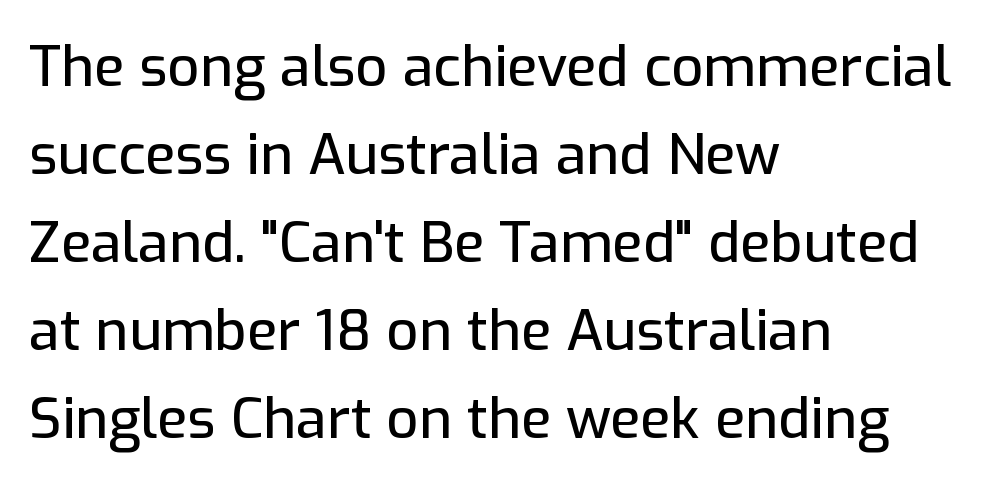
The image shows 56 px sans-serif type, upright; set left-aligned, normal line spacing (1.57x), normal letter spacing, not underlined; low stroke contrast and a medium x-height.
